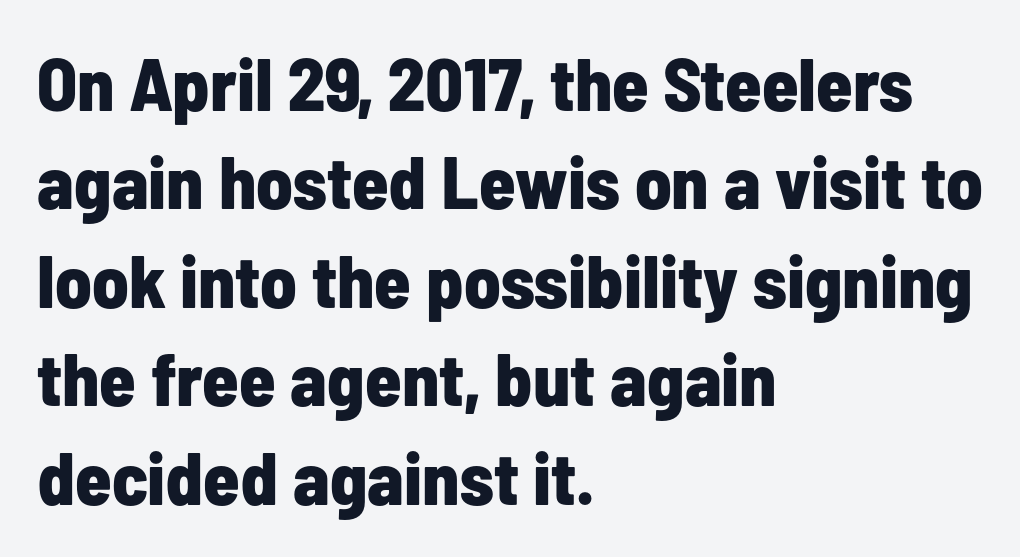
A typesetter would call this zero additional tracking. Observe the absence of serifs on each vertical stroke in this sample. Caption: multi-line text, flush left, ragged right. The letters stand upright; this is a roman face.
